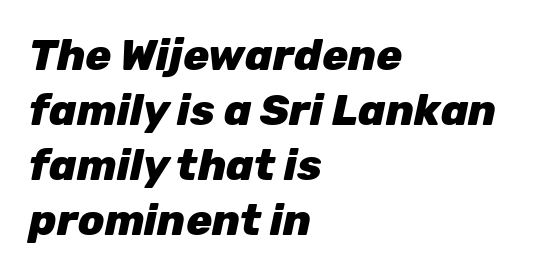
Q: Is the text bold? A: Yes.
Q: Is the text italic (slanted)? A: Yes, it leans right by about 12 degrees.
Q: Is the text underlined? A: No.
Q: How is the paragraph aligned? A: Left-aligned.
Q: Is the spacing between letters normal or unusually wide? A: Normal.
Q: Is the spacing between lines tight, normal or loose? A: Normal.
Q: Width (condensed, normal, or wide)? A: Normal.
Q: Stroke contrast? A: Low.
Q: x-height? A: Medium.
Q: Monospaced? A: No.
